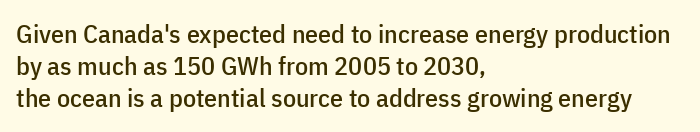
The image shows 26 px text type, upright; set left-aligned, line spacing 1.24x, normal letter spacing, not underlined.
